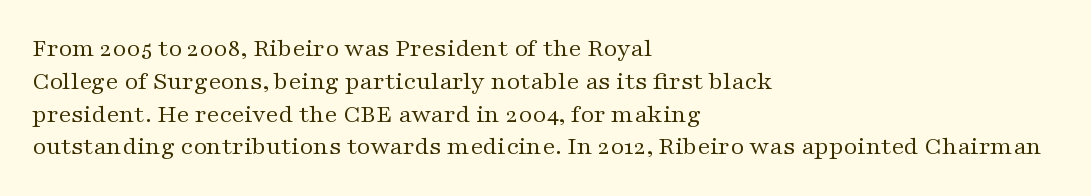
Q: Is the text bold? A: No.
Q: Is the text italic (slanted)? A: No, it is upright.
Q: Is the text underlined? A: No.
Q: How is the paragraph aligned? A: Left-aligned.
Q: Is the spacing between letters normal or unusually wide? A: Normal.
Q: Is the spacing between lines tight, normal or loose? A: Normal.
